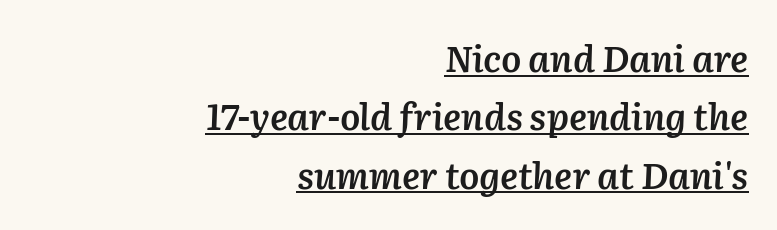
It's the slanting kind of type. The passage shown is typed in a proportional face where columns would drift. Regular leading. Does a line run under the words? Yes, clearly. The gaps between neighbouring characters are ordinary and unremarkable.
